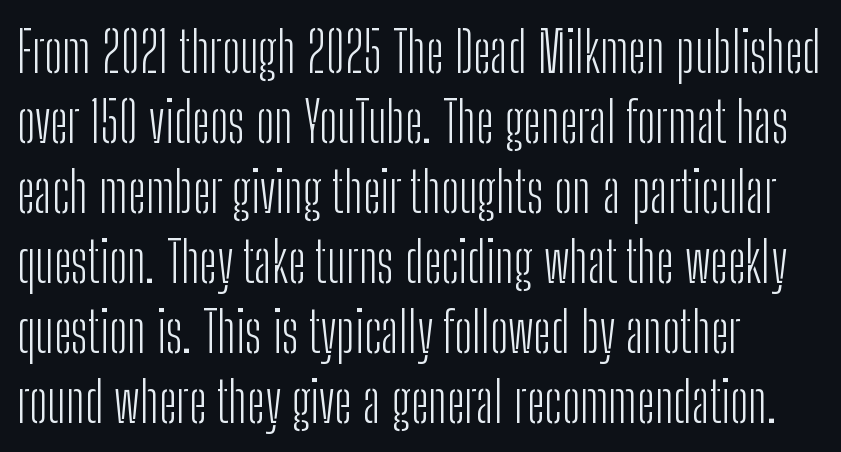
Do the characters align in a grid? No, the font is proportional. Nope, no serifs anywhere on these letters. Short and long lines alike share a common starting point at left. A typesetter would call this leading conventional body-copy spacing. Compared with typical body copy, the letter spacing here is the same.
